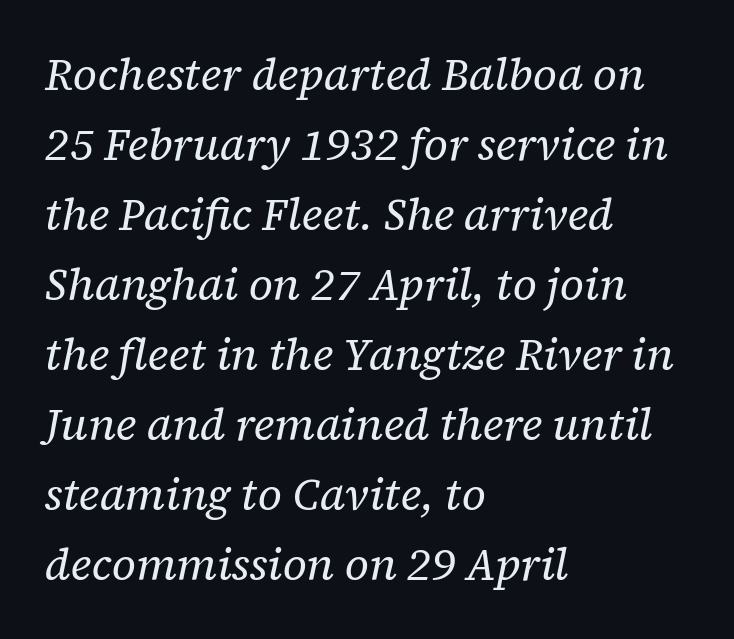
Letters rest on an invisible, unmarked baseline. Evenly set lines give the paragraph a standard silhouette. Nothing heavy about these letters — not bold at all. The typeface chosen for these lines features serifs. These lines are rendered in a variable-pitch font.
